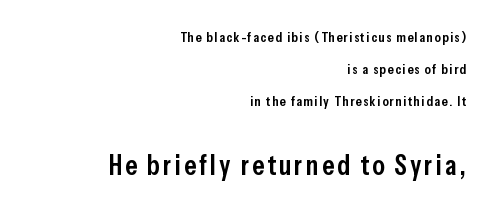
The image shows 28 px semibold, condensed sans-serif type, upright; set right-aligned, loose line spacing (2.3x), not underlined; the second (bottom) block is 2.0x larger; low stroke contrast and a medium x-height.
